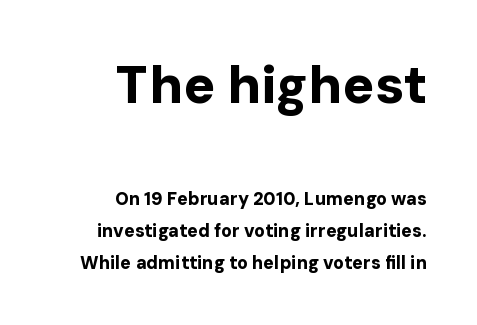
Q: Is the text bold? A: Yes.
Q: Is the text italic (slanted)? A: No, it is upright.
Q: Is the typeface a serif or a sans-serif typeface? A: Sans-serif.
Q: Is the text underlined? A: No.
Q: How is the paragraph aligned? A: Right-aligned.
Q: Is the spacing between letters normal or unusually wide? A: Normal.
Q: Which block of text is set in a larger size, the first (top) or the second (bottom)? A: The first (top) one.
Q: Width (condensed, normal, or wide)? A: Normal.
Q: Stroke contrast? A: Low.
Q: x-height? A: Medium.
Q: Monospaced? A: No.
